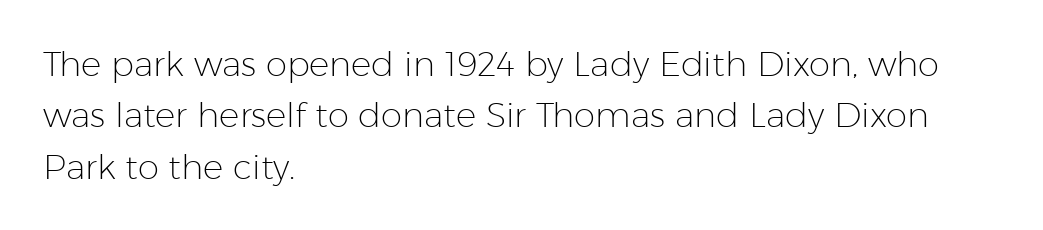
The image shows 34 px light sans-serif type, upright; set left-aligned, normal line spacing (1.51x), normal letter spacing, not underlined; low stroke contrast and a medium x-height.
